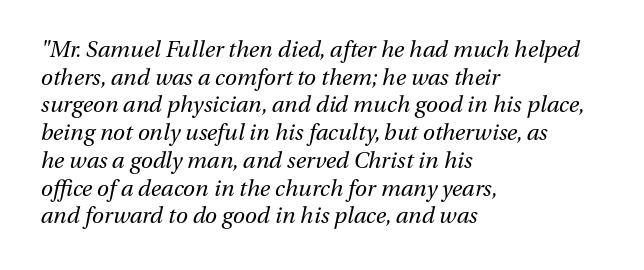
The image shows 22 px text type, italic (leaning right); set left-aligned, normal line spacing (1.26x), normal letter spacing, not underlined.
